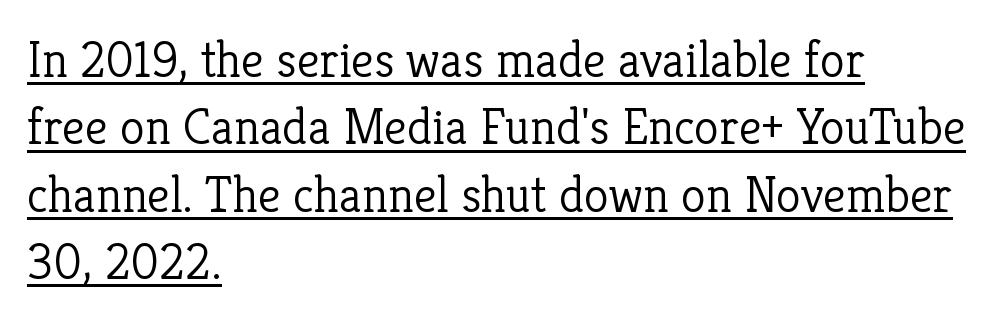
The image shows 51 px light serif type, upright; set left-aligned, normal line spacing (1.32x), normal letter spacing, underlined; low stroke contrast and a medium x-height.
